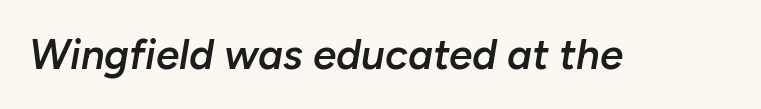
A bit beefed up — I'd call it semibold rather than bold. The passage shown is not underscored anywhere. The lettering tilts uniformly, giving the passage an italic look. The type is set solid horizontally, with unmodified tracking. You could not count columns in this text — the font is proportionally spaced.
